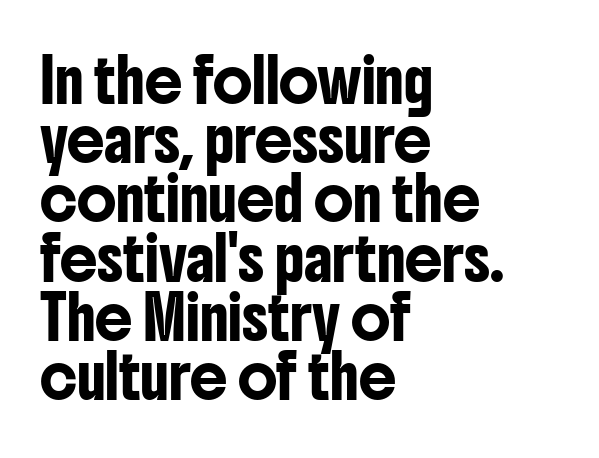
Q: Is the text italic (slanted)? A: No, it is upright.
Q: Is the typeface a serif or a sans-serif typeface? A: Sans-serif.
Q: Is the text underlined? A: No.
Q: How is the paragraph aligned? A: Left-aligned.
Q: Is the spacing between letters normal or unusually wide? A: Normal.
Q: Is the spacing between lines tight, normal or loose? A: Normal.
Q: Width (condensed, normal, or wide)? A: Condensed.
Q: Stroke contrast? A: Low.
Q: x-height? A: Medium.
Q: Monospaced? A: No.
